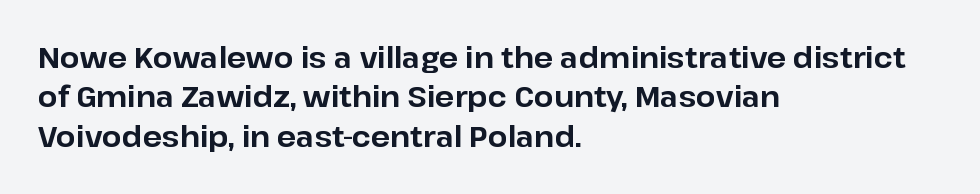
Q: Is the text bold? A: Yes.
Q: Is the text italic (slanted)? A: No, it is upright.
Q: Is the typeface a serif or a sans-serif typeface? A: Sans-serif.
Q: Is the text underlined? A: No.
Q: How is the paragraph aligned? A: Left-aligned.
Q: Is the spacing between letters normal or unusually wide? A: Normal.
Q: Is the spacing between lines tight, normal or loose? A: Normal.
Q: Width (condensed, normal, or wide)? A: Normal.
Q: Stroke contrast? A: Low.
Q: x-height? A: Medium.
Q: Monospaced? A: No.
